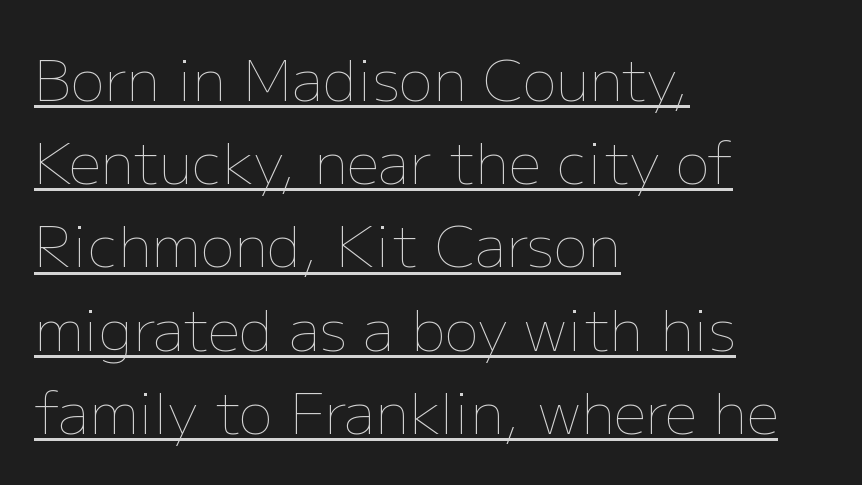
Q: Is the text bold? A: No.
Q: Is the text italic (slanted)? A: No, it is upright.
Q: Is the text underlined? A: Yes.
Q: How is the paragraph aligned? A: Left-aligned.
Q: Is the spacing between letters normal or unusually wide? A: Normal.
Q: Is the spacing between lines tight, normal or loose? A: Normal.
Q: Width (condensed, normal, or wide)? A: Normal.
Q: Stroke contrast? A: Low.
Q: x-height? A: Medium.
Q: Monospaced? A: No.
